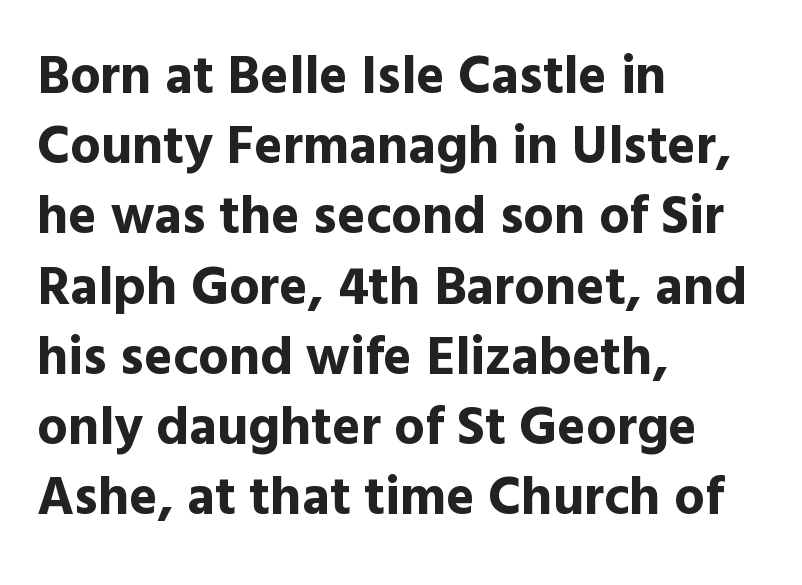
The image shows 54 px bold sans-serif type, upright; set left-aligned, normal line spacing (1.3x), normal letter spacing, not underlined; a medium x-height.
